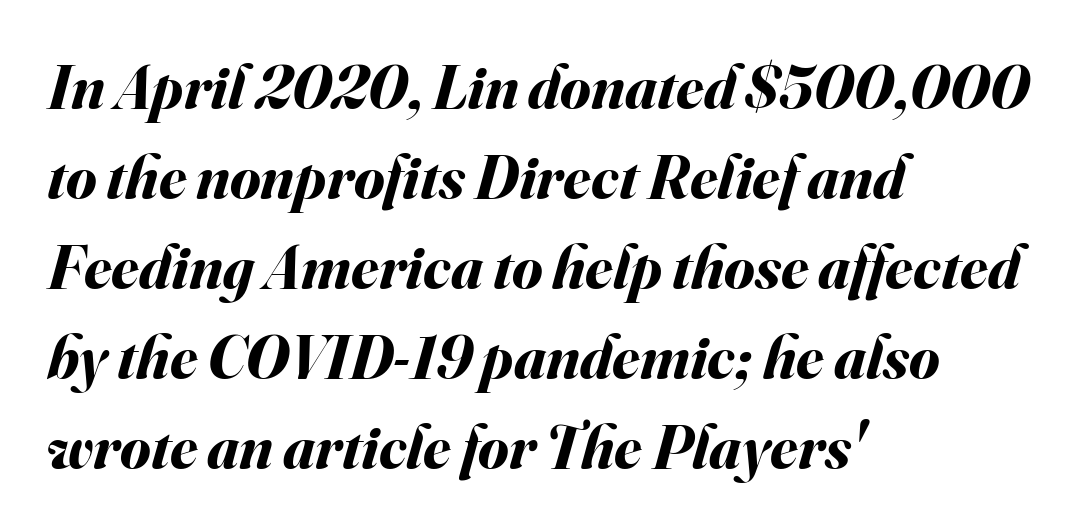
{"italic": "yes", "lean": "right", "slant_degrees": 16, "bold": "yes", "weight": "bold", "width": "normal", "stroke_contrast": "medium", "x_height": "small", "monospaced": "no", "underline": "no", "align": "left", "line_spacing": "normal", "line_spacing_ratio": 1.45, "letter_spacing": "normal", "letter_spacing_em": 0.0, "glyph_px": 62}
